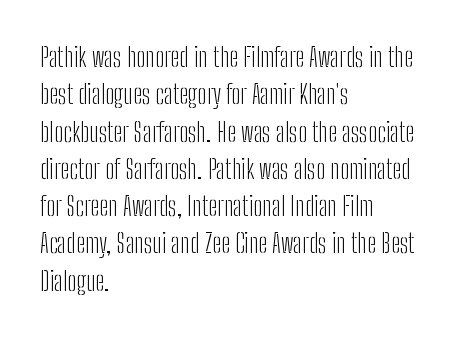
Q: Is the text bold? A: No.
Q: Is the text italic (slanted)? A: No, it is upright.
Q: Is the text underlined? A: No.
Q: How is the paragraph aligned? A: Left-aligned.
Q: Is the spacing between letters normal or unusually wide? A: Normal.
Q: Is the spacing between lines tight, normal or loose? A: Normal.
